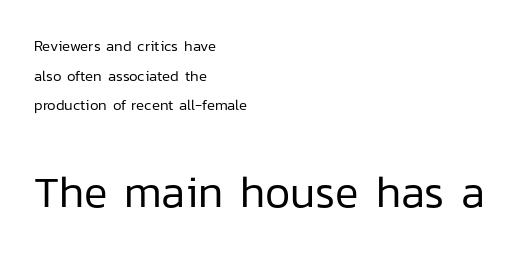
A typesetter would label this face a sans. Here the glyphs are tracked normally, forming tight word shapes. Think of a printed novel: that variable character pitch is what you see here. Type size steps up from the first block to the second.
